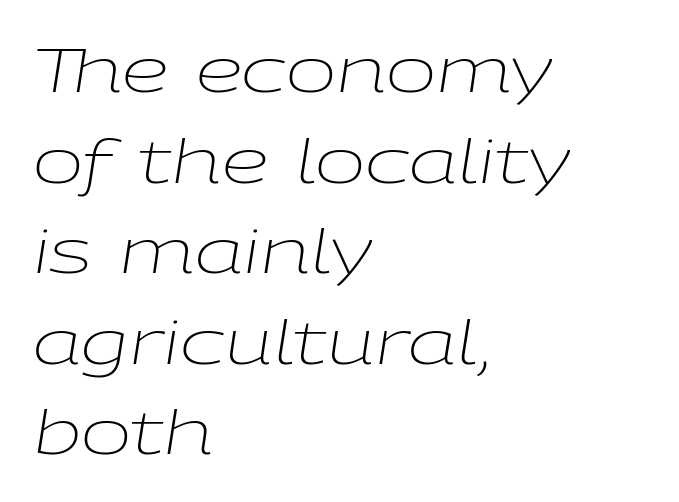
The image shows 60 px light, wide type, italic (leaning right); set left-aligned, normal line spacing (1.51x), normal letter spacing, not underlined; low stroke contrast and a medium x-height.
